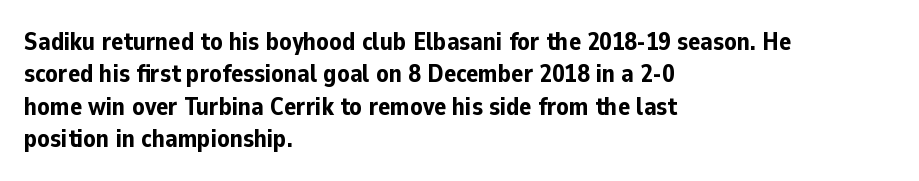
{"italic": "no", "bold": "yes", "underline": "no", "align": "left", "line_spacing": "normal", "line_spacing_ratio": 1.3, "letter_spacing": "normal", "letter_spacing_em": 0.0, "glyph_px": 25}
